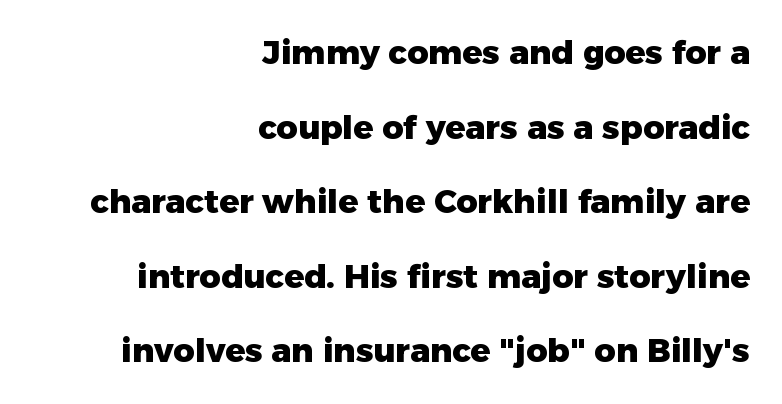
Q: Is the text bold? A: Yes.
Q: Is the text italic (slanted)? A: No, it is upright.
Q: Is the typeface a serif or a sans-serif typeface? A: Sans-serif.
Q: Is the text underlined? A: No.
Q: How is the paragraph aligned? A: Right-aligned.
Q: Is the spacing between letters normal or unusually wide? A: Normal.
Q: Is the spacing between lines tight, normal or loose? A: Loose.
Q: Width (condensed, normal, or wide)? A: Normal.
Q: Stroke contrast? A: Low.
Q: x-height? A: Medium.
Q: Monospaced? A: No.
